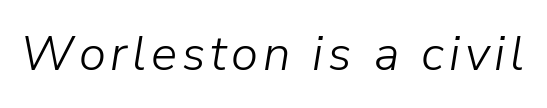
{"italic": "yes", "lean": "right", "slant_degrees": 9, "bold": "no", "weight": "light", "width": "normal", "stroke_contrast": "low", "x_height": "medium", "monospaced": "no", "underline": "no", "glyph_px": 49}
